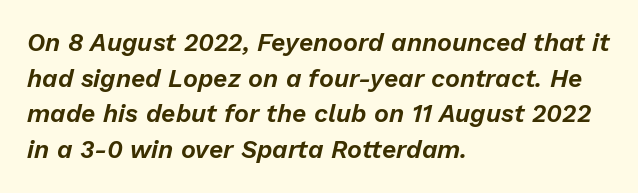
{"italic": "yes", "lean": "right", "slant_degrees": 13, "underline": "no", "align": "left", "line_spacing": "normal", "line_spacing_ratio": 1.43, "letter_spacing": "normal", "letter_spacing_em": 0.0, "glyph_px": 25}
